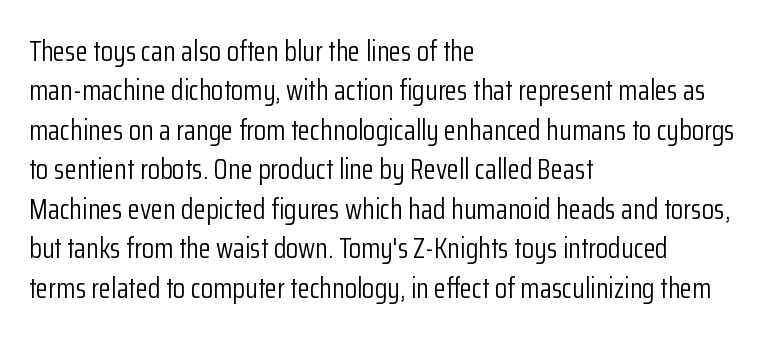
Bold? No — there's no thickening of the strokes. This is the regular roman posture of the typeface. A typesetter would call this zero additional tracking. Quick note: underline off. Line beginnings align vertically; line endings do not.
